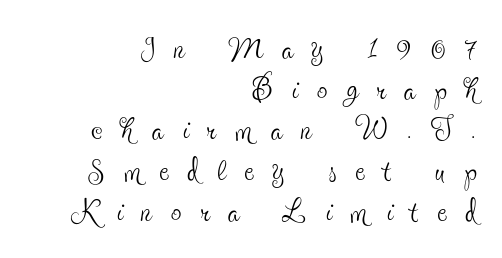
The text block is weighted toward the right margin, trailing off unevenly leftward. Compared with typical body copy, the letter spacing here is much looser. The space beneath each line is pristine and unruled. Honestly, the rows look squashed on top of each other.
